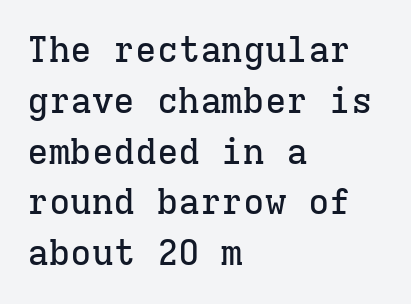
Q: Is the text italic (slanted)? A: No, it is upright.
Q: Is the typeface a serif or a sans-serif typeface? A: Serif.
Q: Is the text underlined? A: No.
Q: How is the paragraph aligned? A: Left-aligned.
Q: Is the spacing between letters normal or unusually wide? A: Normal.
Q: Is the spacing between lines tight, normal or loose? A: Normal.
Q: Width (condensed, normal, or wide)? A: Normal.
Q: Stroke contrast? A: Low.
Q: x-height? A: Medium.
Q: Monospaced? A: Yes.
